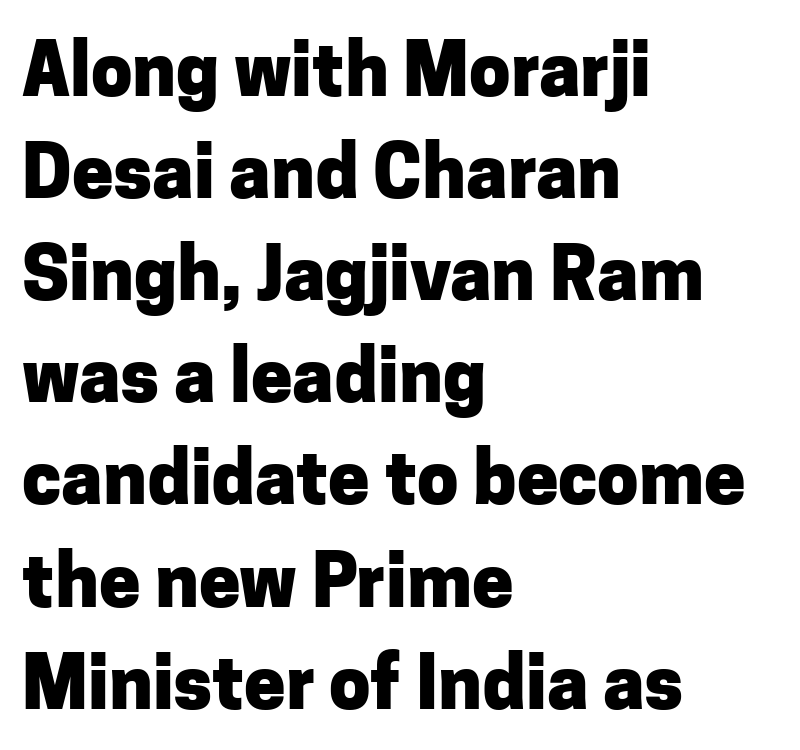
{"serif": "no", "italic": "no", "bold": "yes", "weight": "heavy", "width": "normal", "stroke_contrast": "low", "x_height": "medium", "monospaced": "no", "underline": "no", "align": "left", "line_spacing": "normal", "line_spacing_ratio": 1.38, "letter_spacing": "normal", "letter_spacing_em": 0.0, "glyph_px": 74}
